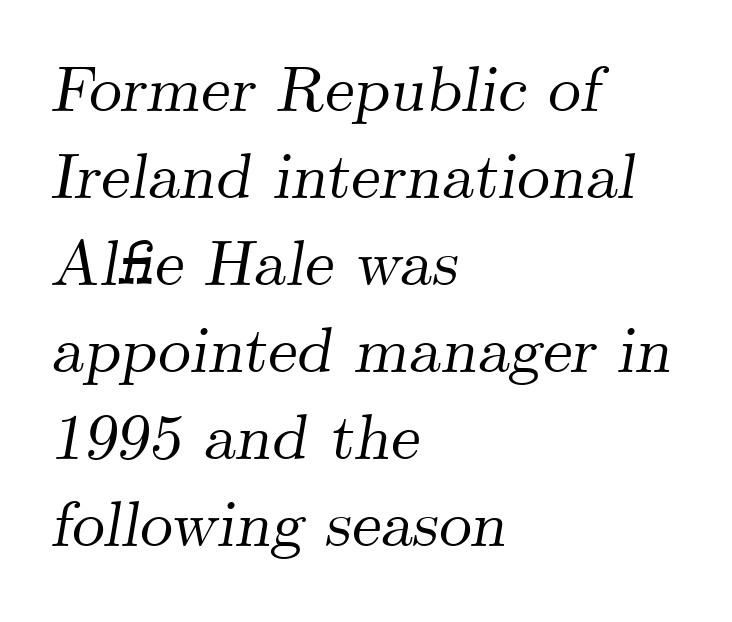
The image shows 65 px serif type, italic (leaning right); set left-aligned, normal line spacing (1.34x), normal letter spacing, not underlined; medium stroke contrast and a small x-height.
